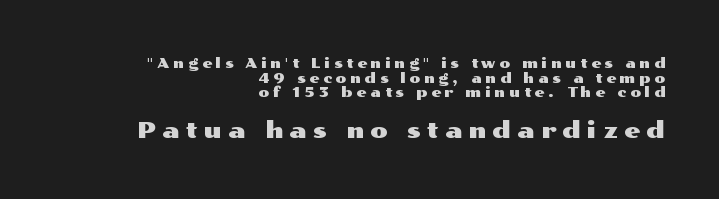
Q: Is the text italic (slanted)? A: No, it is upright.
Q: Is the text underlined? A: No.
Q: How is the paragraph aligned? A: Right-aligned.
Q: Is the spacing between letters normal or unusually wide? A: Unusually wide.
Q: Is the spacing between lines tight, normal or loose? A: Tight.
Q: Which block of text is set in a larger size, the first (top) or the second (bottom)? A: The second (bottom) one.
